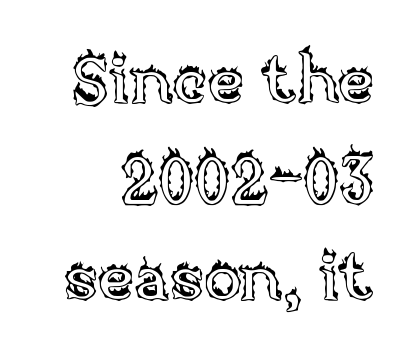
The image shows 69 px text type, upright; set normal line spacing (1.43x), normal letter spacing, not underlined; a large x-height.
